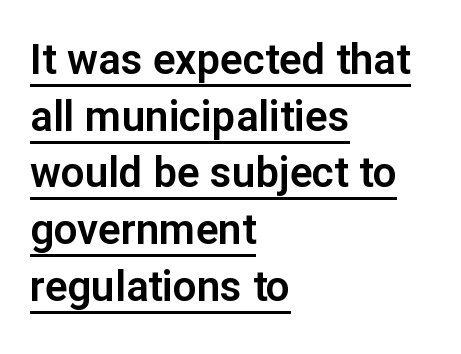
{"serif": "no", "italic": "no", "width": "normal", "stroke_contrast": "low", "x_height": "medium", "monospaced": "no", "underline": "yes", "align": "left", "line_spacing": "normal", "line_spacing_ratio": 1.35, "letter_spacing": "normal", "letter_spacing_em": 0.0, "glyph_px": 42}
